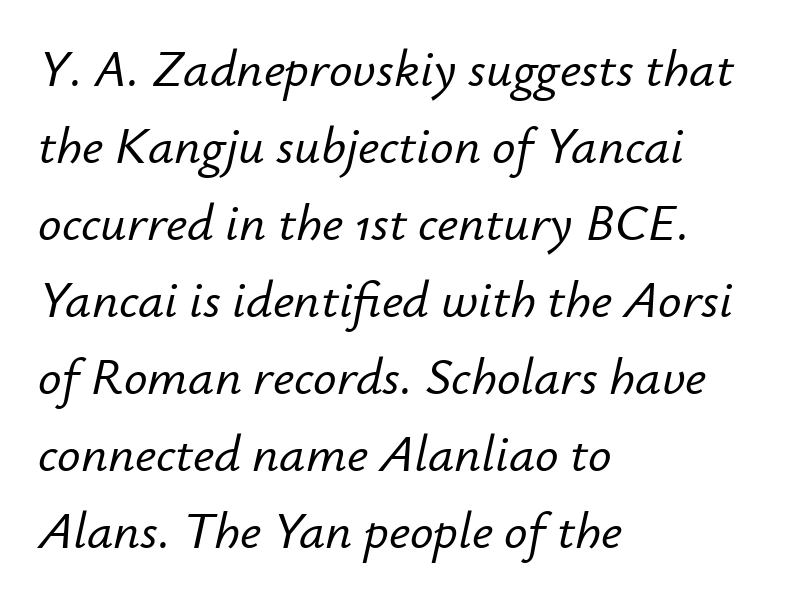
Clear beneath every line of the passage. Interline gaps are of average width in this sample. Tall strokes in this sample are angled rather than plumb. Standard letterfit; no display-style spreading of the glyphs. This sample has the flowing, uneven cadence of proportional lettering. The rag falls on the right side of this text block.
